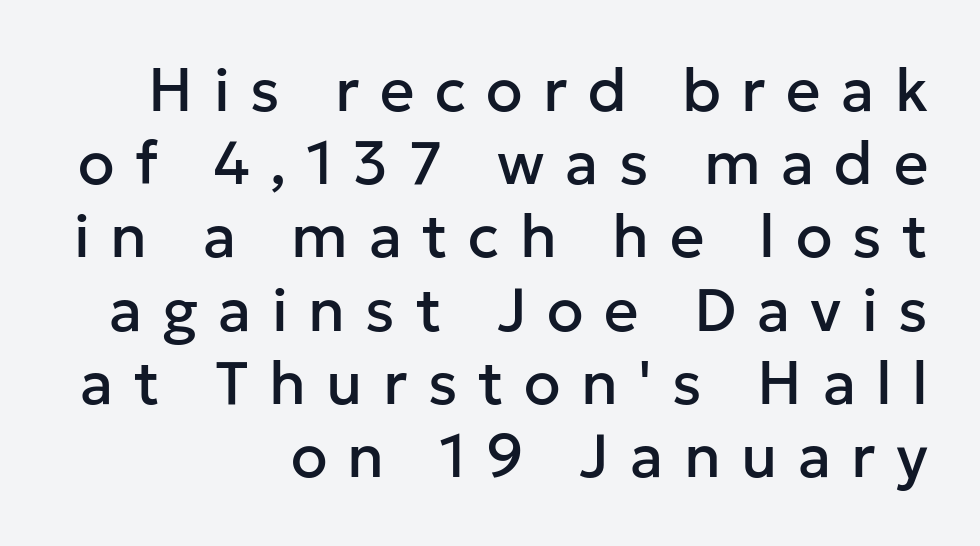
The area under the type is left untouched. The line texture is sparse and dotted thanks to wide tracking. The face used here is a sans, in the tradition of grotesques and geometrics. Compared with a flush-left layout, this one pins lines to the opposite, right side.
